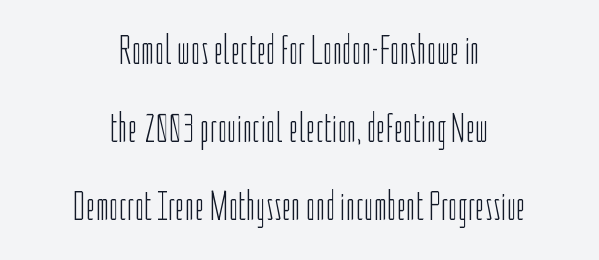
Think standard paragraph weight, or any step lighter than that. Italic: no, the glyphs are upright roman. Which margin do the lines hug? Neither — every line sits in the middle. You could call the tracking neutral — neither tight nor loose. Descenders are the only things crossing below the line. Serif or sans? Sans — the stroke terminals are bare.
